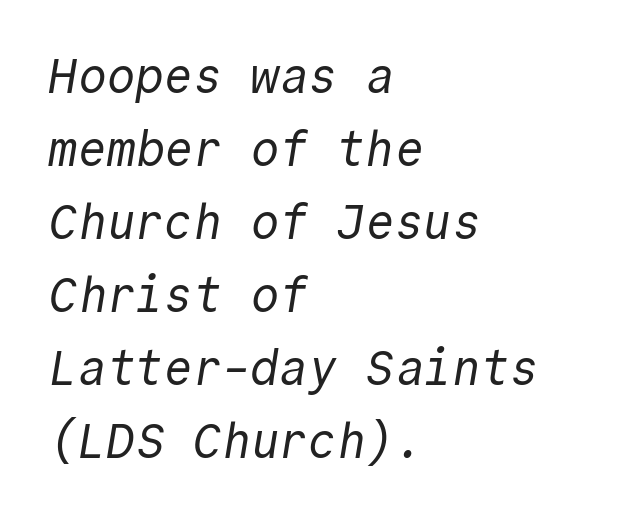
Q: Is the text bold? A: No.
Q: Is the typeface a serif or a sans-serif typeface? A: Sans-serif.
Q: Is the text underlined? A: No.
Q: How is the paragraph aligned? A: Left-aligned.
Q: Is the spacing between letters normal or unusually wide? A: Normal.
Q: Is the spacing between lines tight, normal or loose? A: Normal.
Q: Width (condensed, normal, or wide)? A: Normal.
Q: x-height? A: Medium.
Q: Monospaced? A: Yes.
